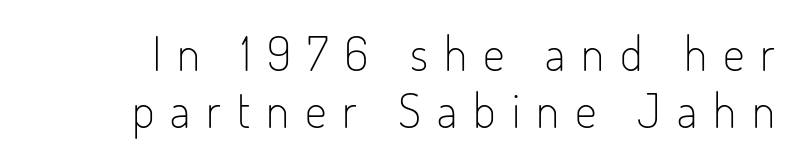
Just letters on the line, the space beneath them empty. I'd call this a sans setting — the letters go barefoot. Proportional: the letters do not fall into vertical columns. The font is comparable to plain body text, perhaps lighter.
